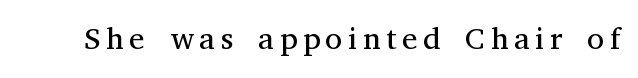
Q: Is the text bold? A: No.
Q: Is the text italic (slanted)? A: No, it is upright.
Q: Is the typeface a serif or a sans-serif typeface? A: Serif.
Q: Is the text underlined? A: No.
Q: Width (condensed, normal, or wide)? A: Normal.
Q: Stroke contrast? A: Medium.
Q: x-height? A: Medium.
Q: Monospaced? A: No.
